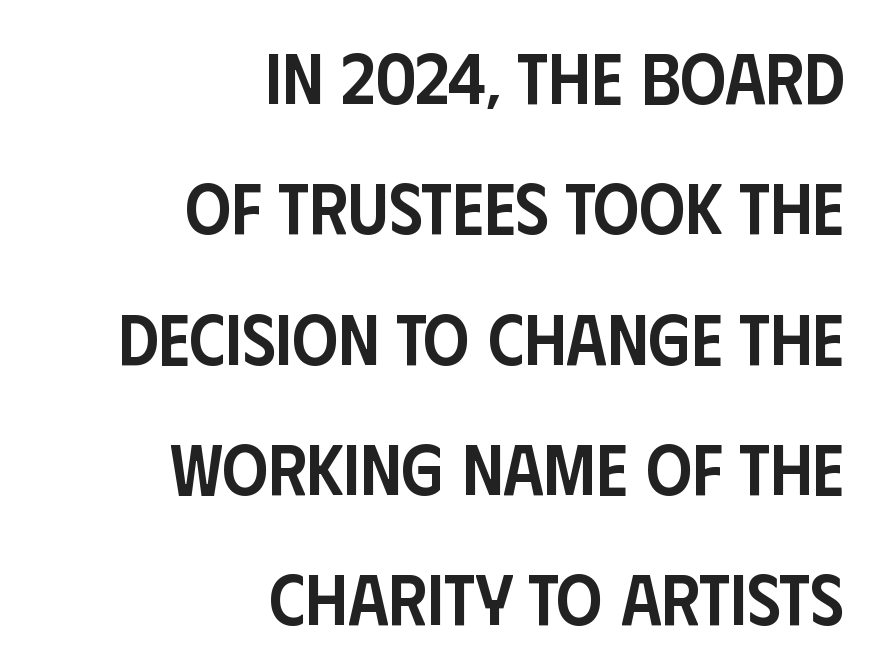
Q: Is the text bold? A: Semi-bold.
Q: Is the text italic (slanted)? A: No, it is upright.
Q: Is the typeface a serif or a sans-serif typeface? A: Sans-serif.
Q: Is the text underlined? A: No.
Q: How is the paragraph aligned? A: Right-aligned.
Q: Is the spacing between letters normal or unusually wide? A: Normal.
Q: Width (condensed, normal, or wide)? A: Condensed.
Q: Stroke contrast? A: Low.
Q: x-height? A: Large.
Q: Monospaced? A: No.
